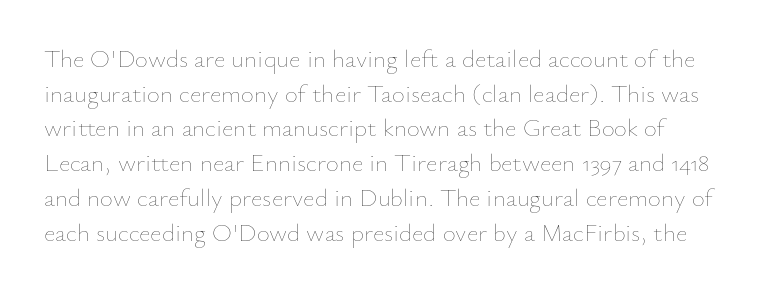
Every character sits straight up, as roman type does. Spacing between characters is what you'd get straight out of the box. Stems and bowls with no extra thickness — not bold. Evenly set lines give the paragraph a standard silhouette.
